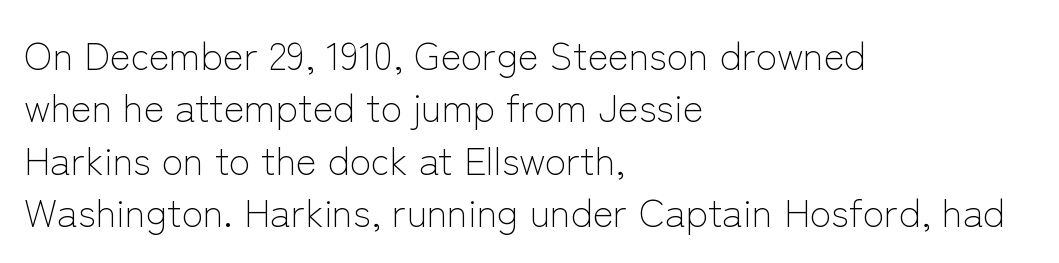
{"serif": "no", "italic": "no", "bold": "no", "weight": "light", "width": "normal", "stroke_contrast": "low", "x_height": "medium", "monospaced": "no", "underline": "no", "align": "left", "line_spacing": "normal", "line_spacing_ratio": 1.34, "letter_spacing": "normal", "letter_spacing_em": 0.0, "glyph_px": 39}
